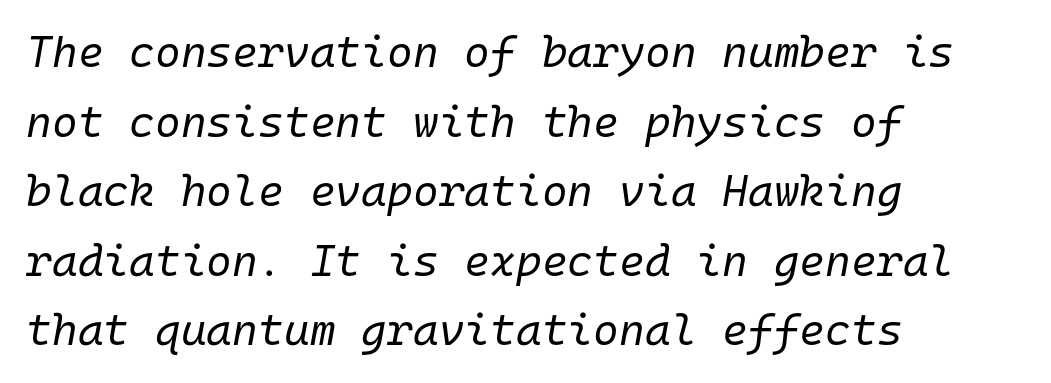
The image shows 44 px regular-weight type, italic (leaning right), monospaced; set left-aligned, normal line spacing (1.58x), normal letter spacing, not underlined; low stroke contrast and a medium x-height.
